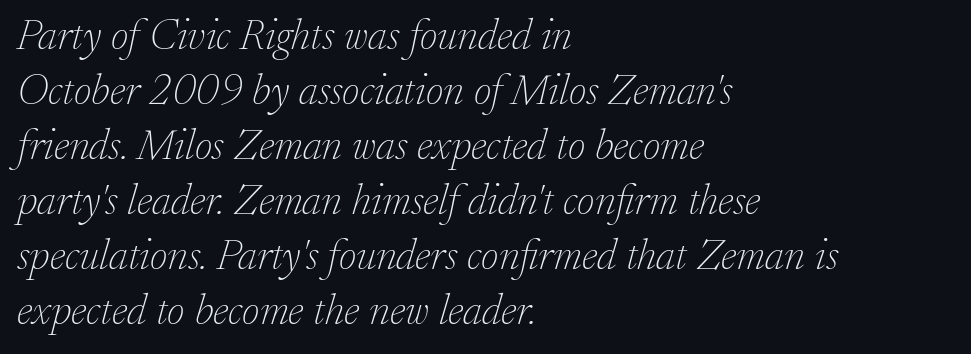
The image shows 43 px thin serif type, italic (leaning right); set left-aligned, normal line spacing (1.28x), normal letter spacing, not underlined; low stroke contrast and a small x-height.
